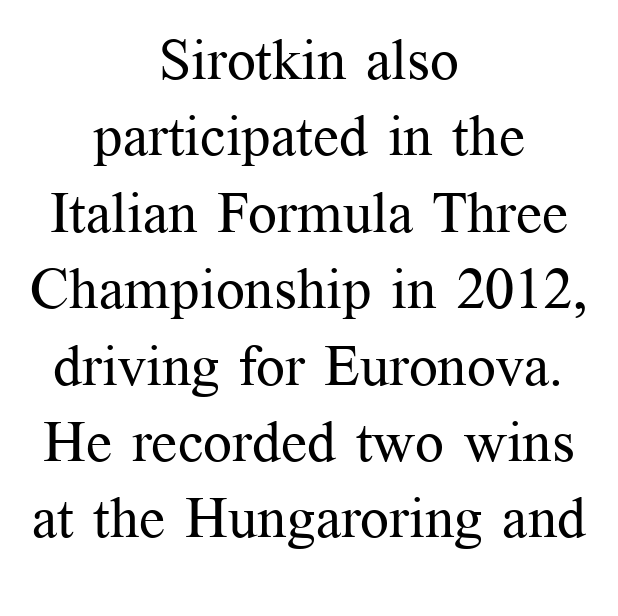
Q: Is the text bold? A: No.
Q: Is the text italic (slanted)? A: No, it is upright.
Q: Is the typeface a serif or a sans-serif typeface? A: Serif.
Q: Is the text underlined? A: No.
Q: How is the paragraph aligned? A: Centered.
Q: Is the spacing between letters normal or unusually wide? A: Normal.
Q: Is the spacing between lines tight, normal or loose? A: Normal.
Q: Width (condensed, normal, or wide)? A: Normal.
Q: Stroke contrast? A: Medium.
Q: x-height? A: Medium.
Q: Monospaced? A: No.
